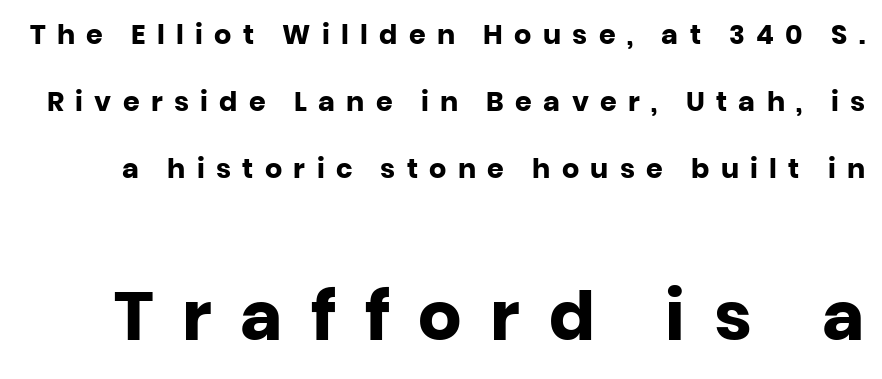
Q: Is the text bold? A: Yes.
Q: Is the text italic (slanted)? A: No, it is upright.
Q: Is the typeface a serif or a sans-serif typeface? A: Sans-serif.
Q: Is the text underlined? A: No.
Q: Is the spacing between letters normal or unusually wide? A: Unusually wide.
Q: Is the spacing between lines tight, normal or loose? A: Loose.
Q: Which block of text is set in a larger size, the first (top) or the second (bottom)? A: The second (bottom) one.
Q: Width (condensed, normal, or wide)? A: Normal.
Q: Stroke contrast? A: Low.
Q: x-height? A: Large.
Q: Monospaced? A: No.
